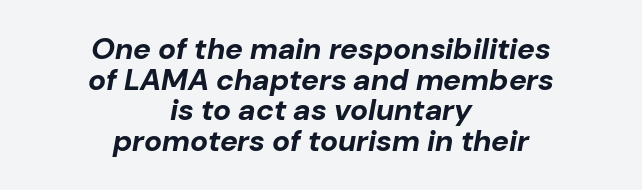
Q: Is the text bold? A: Yes.
Q: Is the text italic (slanted)? A: Yes, it leans right by about 10 degrees.
Q: Is the text underlined? A: No.
Q: How is the paragraph aligned? A: Centered.
Q: Is the spacing between letters normal or unusually wide? A: Normal.
Q: Is the spacing between lines tight, normal or loose? A: Tight.
Q: Width (condensed, normal, or wide)? A: Normal.
Q: Stroke contrast? A: Low.
Q: x-height? A: Medium.
Q: Monospaced? A: No.
